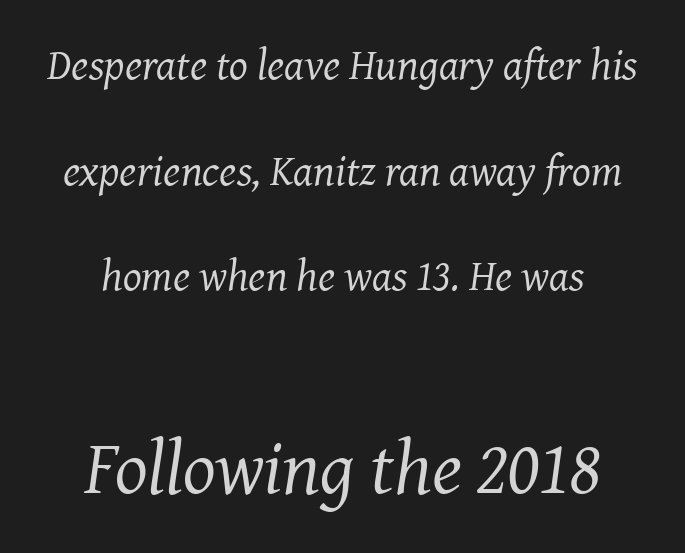
Type without underlining. Airy leading. Size hierarchy here favors the trailing block over the leading one. Stems here are at most as thick as an everyday book face.
